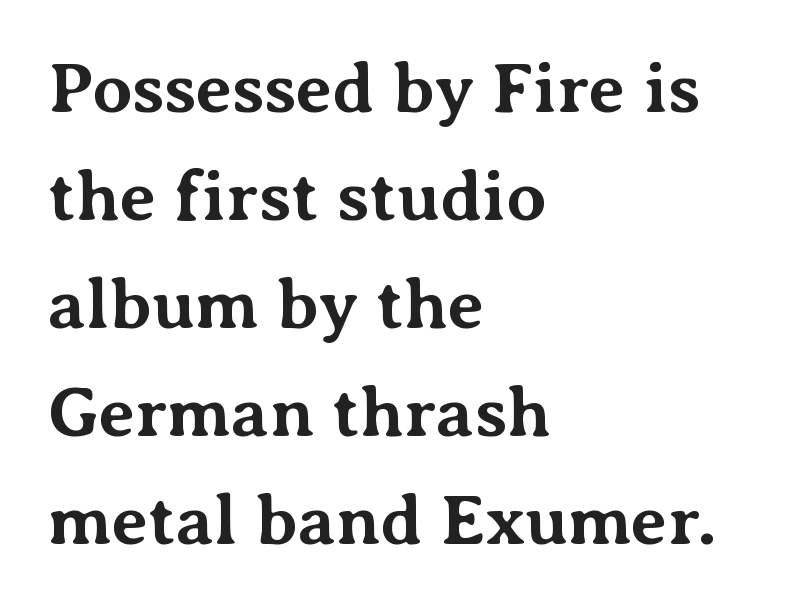
Character widths vary here, with narrow letters taking less room than wide ones. Is there any slant? The stems are plumb. Only glyphs here, with clear space below each row. Old-style or modern, the face here clearly has serifs. The lines are quadded left. Heavy-handed strokes throughout: this text is bold.
